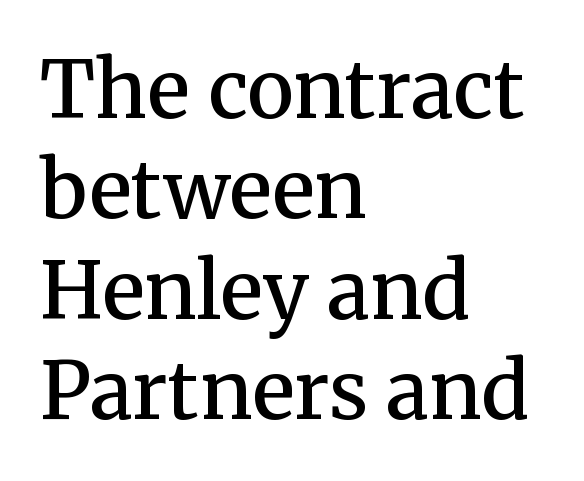
{"serif": "yes", "italic": "no", "bold": "semi", "weight": "semibold", "width": "normal", "stroke_contrast": "medium", "x_height": "medium", "monospaced": "no", "underline": "no", "align": "left", "line_spacing": "normal", "line_spacing_ratio": 1.27, "letter_spacing": "normal", "letter_spacing_em": 0.0, "glyph_px": 79}
